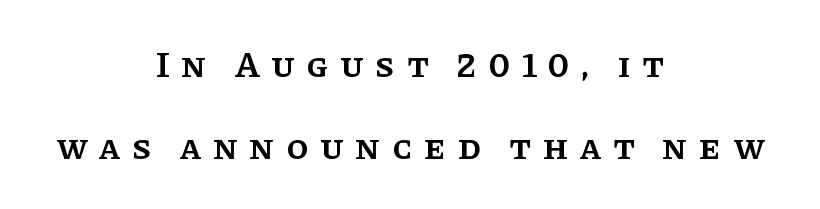
{"serif": "yes", "italic": "no", "bold": "semi", "weight": "semibold", "width": "normal", "stroke_contrast": "low", "x_height": "large", "monospaced": "no", "underline": "no", "align": "center", "line_spacing": "loose", "line_spacing_ratio": 2.28, "letter_spacing": "wide", "letter_spacing_em": 0.32, "glyph_px": 36}
